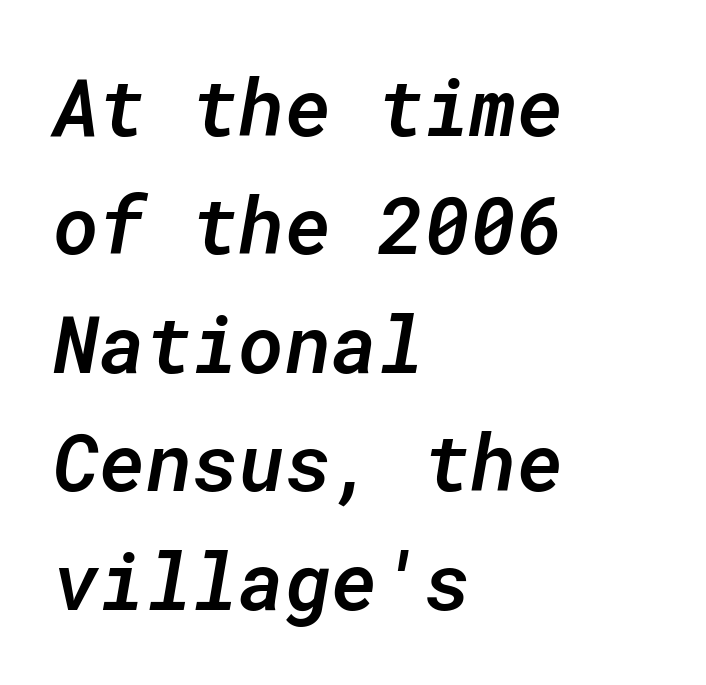
{"italic": "yes", "lean": "right", "slant_degrees": 10, "bold": "semi", "weight": "semibold", "width": "normal", "stroke_contrast": "low", "x_height": "medium", "monospaced": "yes", "underline": "no", "align": "left", "line_spacing": "normal", "line_spacing_ratio": 1.5, "letter_spacing": "normal", "letter_spacing_em": 0.0, "glyph_px": 79}
